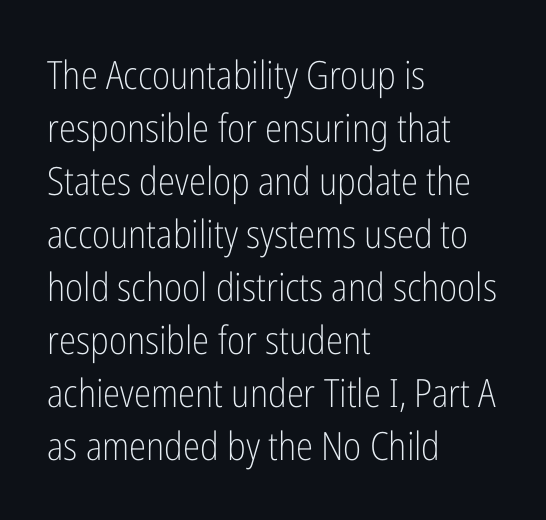
Q: Is the text bold? A: No.
Q: Is the text italic (slanted)? A: No, it is upright.
Q: Is the typeface a serif or a sans-serif typeface? A: Sans-serif.
Q: Is the text underlined? A: No.
Q: How is the paragraph aligned? A: Left-aligned.
Q: Is the spacing between letters normal or unusually wide? A: Normal.
Q: Is the spacing between lines tight, normal or loose? A: Normal.
Q: Width (condensed, normal, or wide)? A: Condensed.
Q: Stroke contrast? A: Low.
Q: x-height? A: Medium.
Q: Monospaced? A: No.
